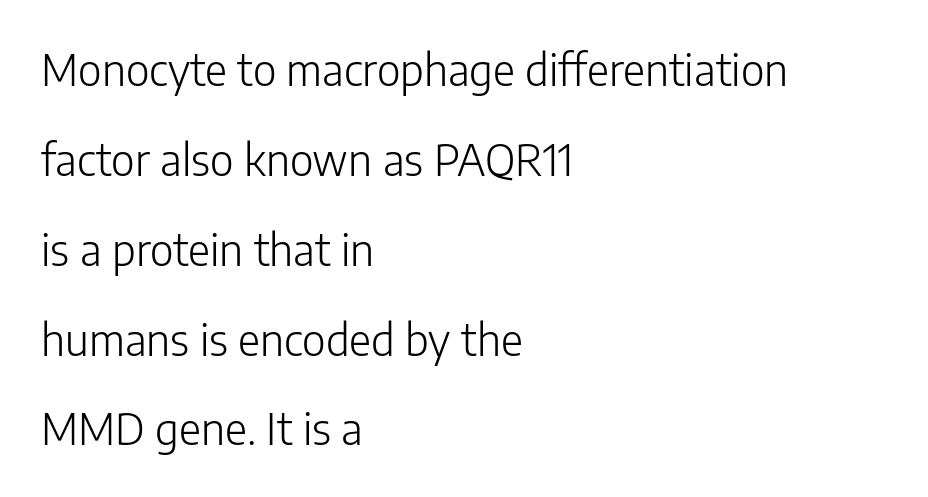
Quick note: not italic, upright. Check where the strokes stop: nothing finishes them off — pure sans. The space beneath each line is pristine and unruled. These lines keep a tight, regular rhythm from letter to letter. The rendering uses a large line-height, opening up the rows. The strokes are not fattened; the text isn't bold.
